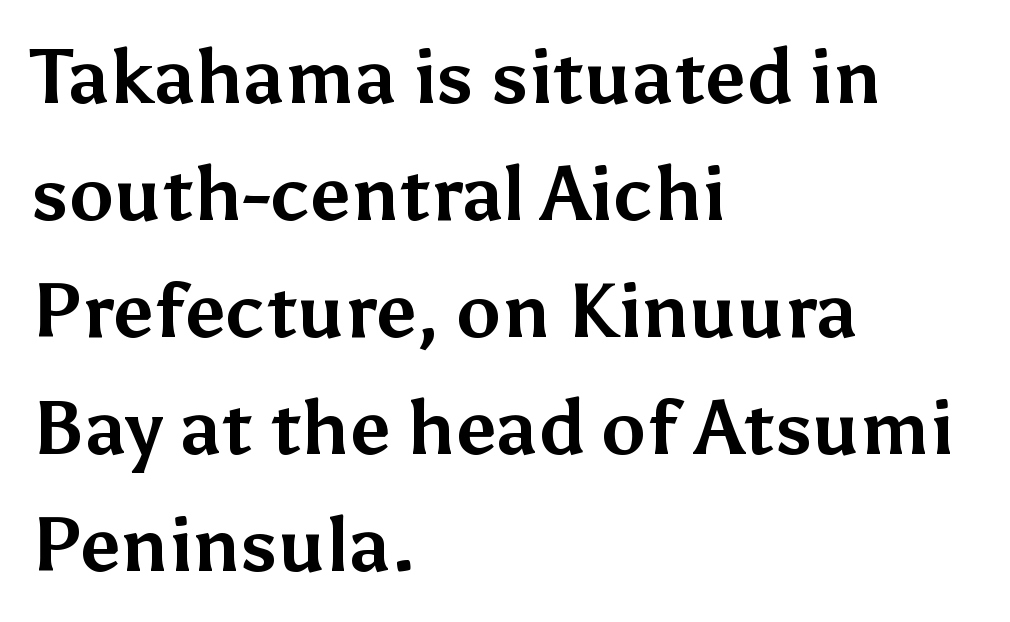
{"serif": "no", "italic": "no", "bold": "yes", "weight": "bold", "width": "normal", "stroke_contrast": "medium", "x_height": "medium", "monospaced": "no", "underline": "no", "align": "left", "line_spacing": "normal", "line_spacing_ratio": 1.56, "letter_spacing": "normal", "letter_spacing_em": 0.0, "glyph_px": 75}
